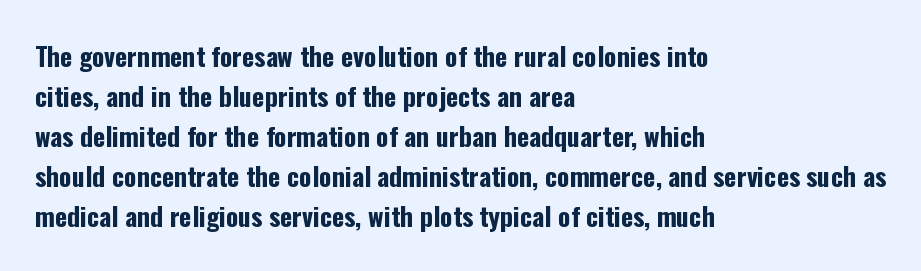
Q: Is the text bold? A: Yes.
Q: Is the text italic (slanted)? A: No, it is upright.
Q: Is the text underlined? A: No.
Q: How is the paragraph aligned? A: Left-aligned.
Q: Is the spacing between letters normal or unusually wide? A: Normal.
Q: Is the spacing between lines tight, normal or loose? A: Normal.
